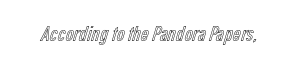
Short note: letters normally spaced. Lines of text with bare space underneath.
